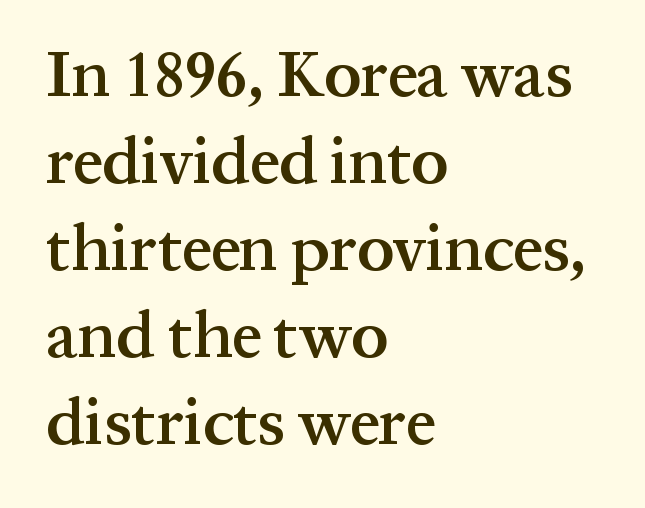
Firm but not heavy-handed strokes: this text is semibold. The type is set solid horizontally, with unmodified tracking. Every character sits straight up, as roman type does. Each new line begins a customary step beneath the previous one.
